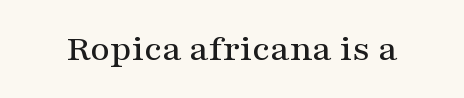
{"serif": "yes", "italic": "no", "width": "wide", "stroke_contrast": "medium", "x_height": "medium", "monospaced": "no", "underline": "no", "letter_spacing": "normal", "letter_spacing_em": 0.0, "glyph_px": 38}
